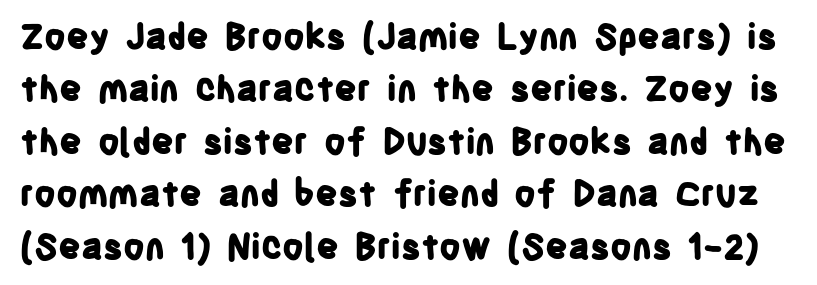
Q: Is the text bold? A: Yes.
Q: Is the text italic (slanted)? A: No, it is upright.
Q: Is the typeface a serif or a sans-serif typeface? A: Sans-serif.
Q: Is the text underlined? A: No.
Q: Is the spacing between letters normal or unusually wide? A: Normal.
Q: Is the spacing between lines tight, normal or loose? A: Normal.
Q: Width (condensed, normal, or wide)? A: Condensed.
Q: Stroke contrast? A: Low.
Q: x-height? A: Large.
Q: Monospaced? A: No.
